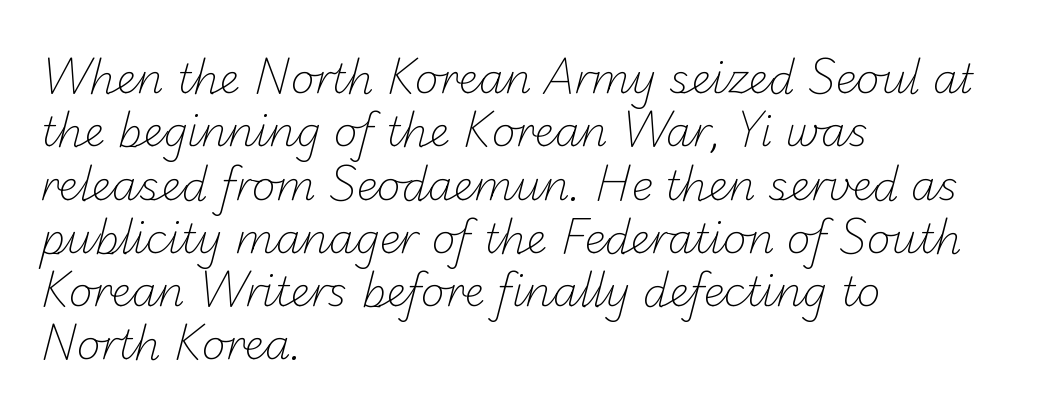
The image shows 41 px light sans-serif type; set left-aligned, normal line spacing (1.3x), normal letter spacing, not underlined; low stroke contrast and a small x-height.
